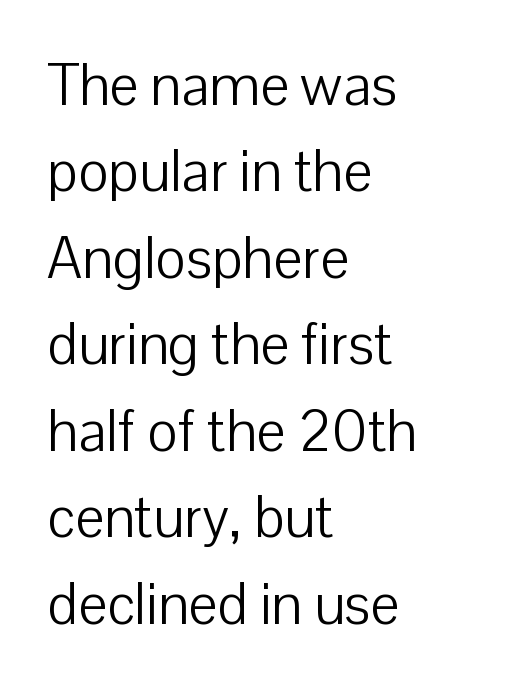
Vertically, the passage feels balanced, rows spaced as you'd expect. A typesetter would call this zero additional tracking. The lines in this sample share a left origin and differ only in where they stop. These glyphs show unthickened strokes, regular width or finer. The rendering shows plain stroke endings on the letterforms — a sans-serif design. The zone under the glyphs is completely vacant.
